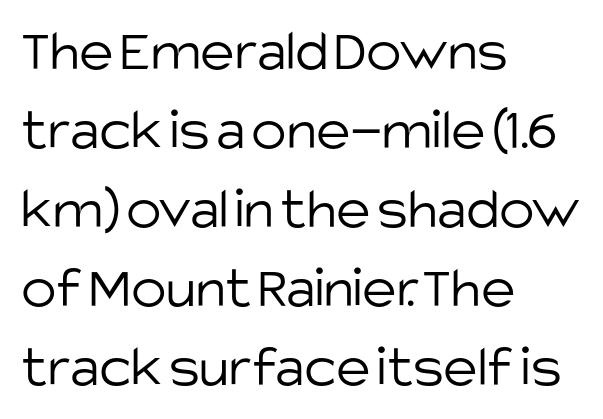
Q: Is the text bold? A: No.
Q: Is the text italic (slanted)? A: No, it is upright.
Q: Is the typeface a serif or a sans-serif typeface? A: Sans-serif.
Q: Is the text underlined? A: No.
Q: How is the paragraph aligned? A: Left-aligned.
Q: Is the spacing between letters normal or unusually wide? A: Normal.
Q: Is the spacing between lines tight, normal or loose? A: Normal.
Q: Width (condensed, normal, or wide)? A: Normal.
Q: Stroke contrast? A: Low.
Q: x-height? A: Large.
Q: Monospaced? A: No.
